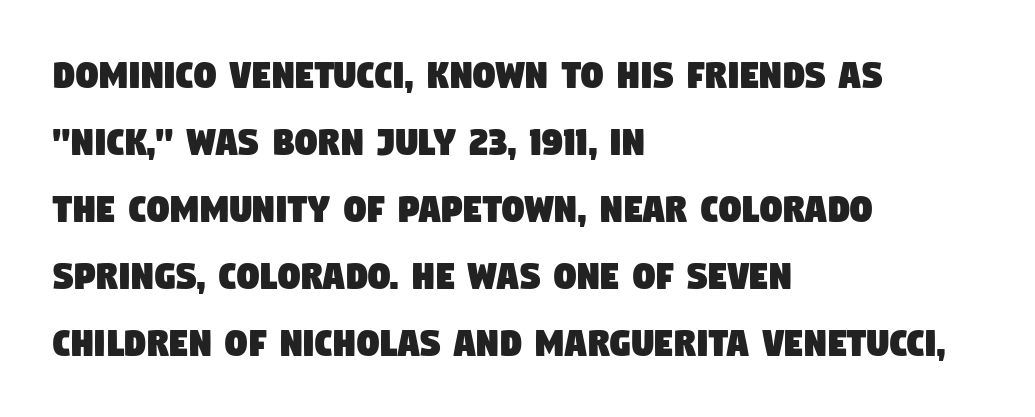
Regarding leading, the lines here are spaced in the standard way. Character widths vary here, with narrow letters taking less room than wide ones. Decoration check: the copy has no underline. The rag falls on the right side of this text block. There is no visible air inserted between adjacent glyphs.
